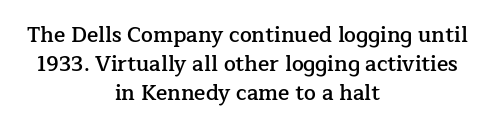
Q: Is the text bold? A: Semi-bold.
Q: Is the text italic (slanted)? A: No, it is upright.
Q: Is the text underlined? A: No.
Q: How is the paragraph aligned? A: Centered.
Q: Is the spacing between letters normal or unusually wide? A: Normal.
Q: Is the spacing between lines tight, normal or loose? A: Normal.
